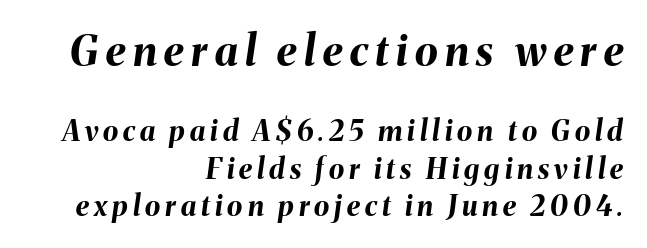
Q: Is the text bold? A: Yes.
Q: Is the text italic (slanted)? A: Yes, it leans right by about 8 degrees.
Q: Is the text underlined? A: No.
Q: How is the paragraph aligned? A: Right-aligned.
Q: Is the spacing between lines tight, normal or loose? A: Normal.
Q: Which block of text is set in a larger size, the first (top) or the second (bottom)? A: The first (top) one.
Q: Width (condensed, normal, or wide)? A: Normal.
Q: Stroke contrast? A: Medium.
Q: x-height? A: Medium.
Q: Monospaced? A: No.
